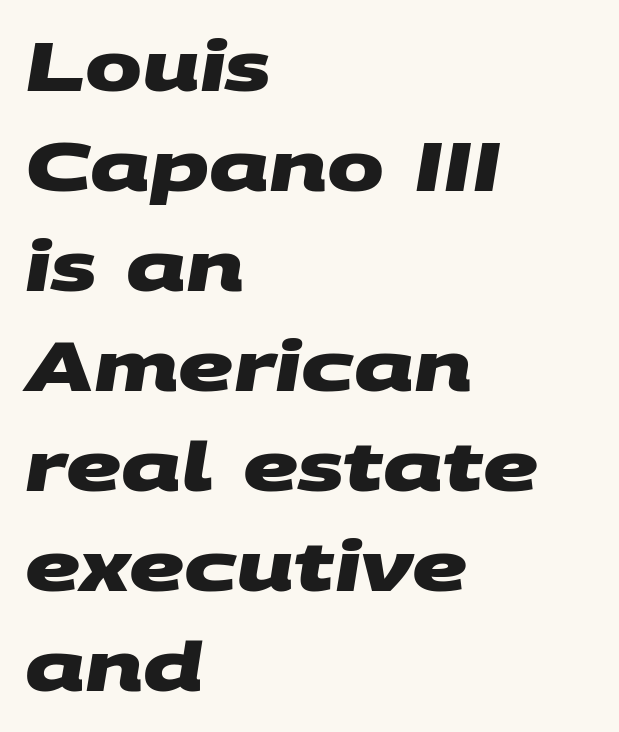
One-word summary of the alignment: left. Classification — sans serif. Look at the tracking — it's just the regular setting, nothing added. What's the leading like? Ordinary, nothing unusual.
